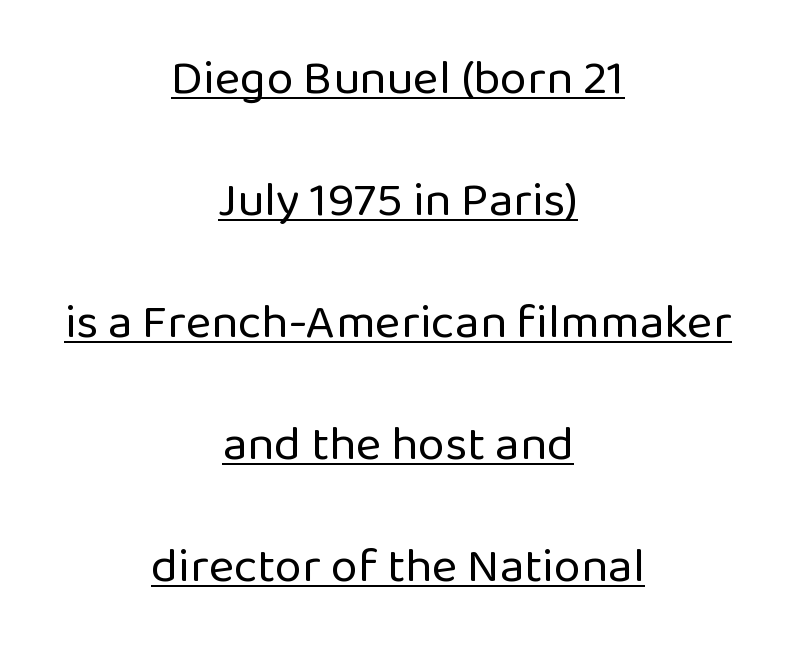
The lines in this sample share a center point and differ in where they start and stop. Ascenders rise straight up at ninety degrees. Glyph-to-glyph distance matches everyday printed text. The passage shown is not bold in any degree. Airy leading.
